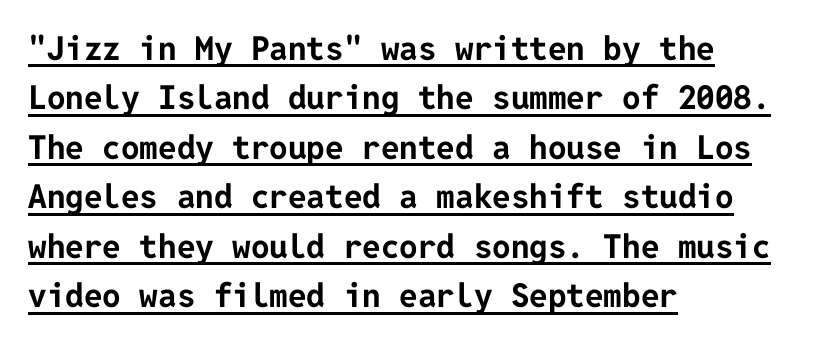
{"serif": "no", "italic": "no", "bold": "yes", "weight": "bold", "width": "normal", "stroke_contrast": "low", "x_height": "medium", "underline": "yes", "align": "left", "line_spacing": "normal", "line_spacing_ratio": 1.5, "letter_spacing": "normal", "letter_spacing_em": 0.0, "glyph_px": 33}
